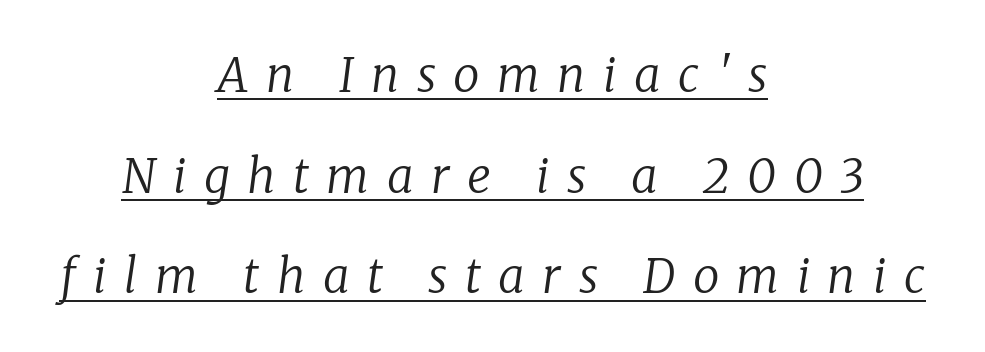
Q: Is the text bold? A: No.
Q: Is the text italic (slanted)? A: Yes, it leans right by about 8 degrees.
Q: Is the typeface a serif or a sans-serif typeface? A: Serif.
Q: Is the text underlined? A: Yes.
Q: How is the paragraph aligned? A: Centered.
Q: Is the spacing between letters normal or unusually wide? A: Unusually wide.
Q: Is the spacing between lines tight, normal or loose? A: Loose.
Q: Width (condensed, normal, or wide)? A: Normal.
Q: Stroke contrast? A: Low.
Q: x-height? A: Medium.
Q: Monospaced? A: No.
